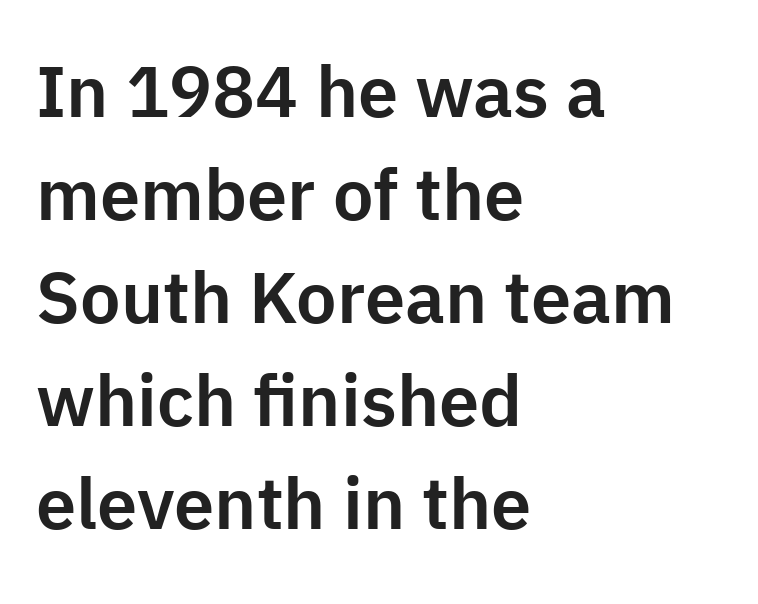
{"serif": "no", "italic": "no", "width": "normal", "stroke_contrast": "low", "x_height": "medium", "monospaced": "no", "underline": "no", "align": "left", "line_spacing": "normal", "line_spacing_ratio": 1.43, "letter_spacing": "normal", "letter_spacing_em": 0.0, "glyph_px": 72}
